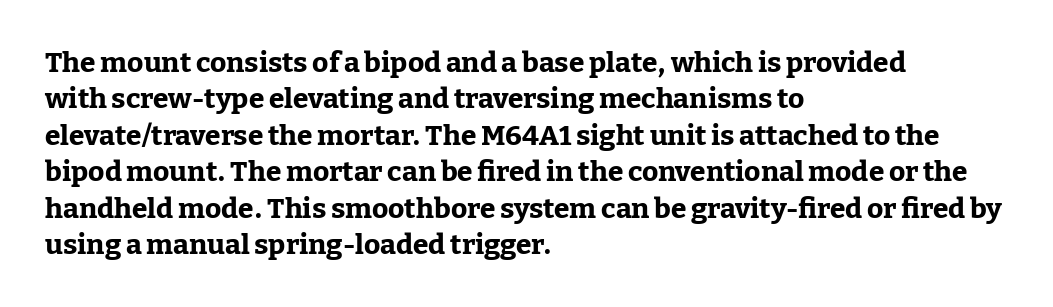
Q: Is the text bold? A: Yes.
Q: Is the text italic (slanted)? A: No, it is upright.
Q: Is the typeface a serif or a sans-serif typeface? A: Serif.
Q: Is the text underlined? A: No.
Q: How is the paragraph aligned? A: Left-aligned.
Q: Is the spacing between letters normal or unusually wide? A: Normal.
Q: Is the spacing between lines tight, normal or loose? A: Normal.
Q: Width (condensed, normal, or wide)? A: Normal.
Q: Stroke contrast? A: Low.
Q: x-height? A: Medium.
Q: Monospaced? A: No.
